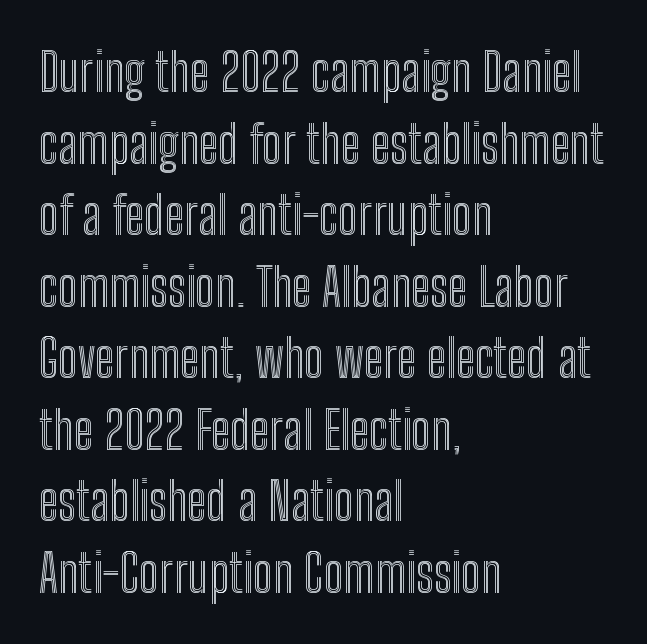
{"italic": "no", "width": "condensed", "x_height": "medium", "monospaced": "no", "underline": "no", "align": "left", "line_spacing": "normal", "line_spacing_ratio": 1.35, "letter_spacing": "normal", "letter_spacing_em": 0.0, "glyph_px": 53}
